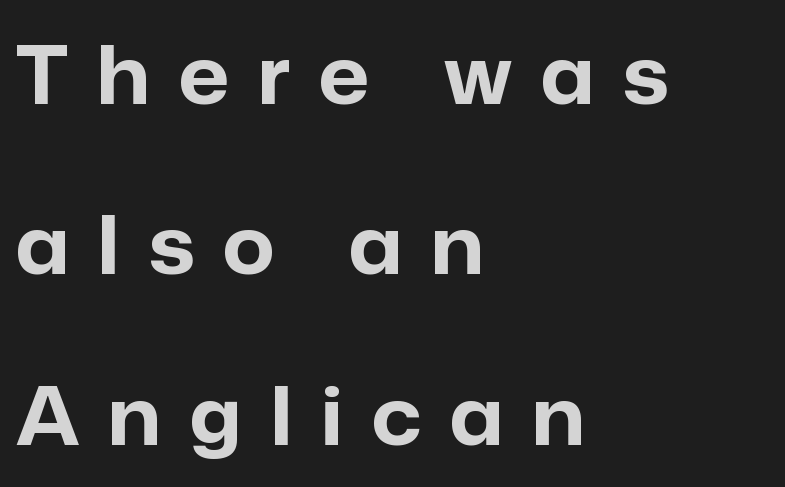
{"serif": "no", "italic": "no", "bold": "yes", "weight": "bold", "width": "normal", "stroke_contrast": "low", "x_height": "medium", "monospaced": "no", "underline": "no", "align": "left", "line_spacing": "loose", "line_spacing_ratio": 2.13, "letter_spacing": "wide", "letter_spacing_em": 0.36, "glyph_px": 80}
